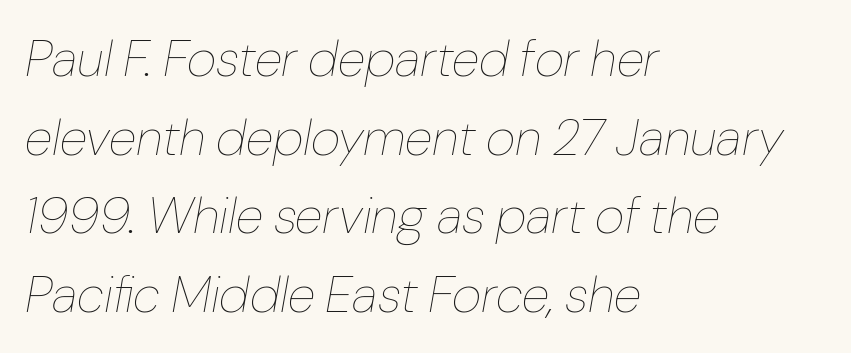
Q: Is the text bold? A: No.
Q: Is the text italic (slanted)? A: Yes, it leans right by about 10 degrees.
Q: Is the text underlined? A: No.
Q: How is the paragraph aligned? A: Left-aligned.
Q: Is the spacing between letters normal or unusually wide? A: Normal.
Q: Is the spacing between lines tight, normal or loose? A: Normal.
Q: Width (condensed, normal, or wide)? A: Normal.
Q: Stroke contrast? A: Low.
Q: x-height? A: Medium.
Q: Monospaced? A: No.
